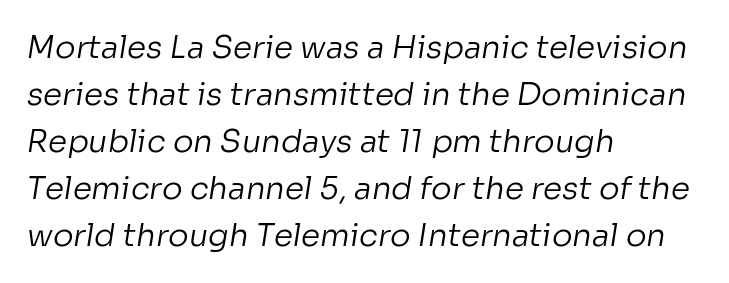
Q: Is the text bold? A: No.
Q: Is the typeface a serif or a sans-serif typeface? A: Sans-serif.
Q: Is the text underlined? A: No.
Q: How is the paragraph aligned? A: Left-aligned.
Q: Is the spacing between letters normal or unusually wide? A: Normal.
Q: Is the spacing between lines tight, normal or loose? A: Normal.
Q: Width (condensed, normal, or wide)? A: Normal.
Q: Stroke contrast? A: Low.
Q: x-height? A: Medium.
Q: Monospaced? A: No.
